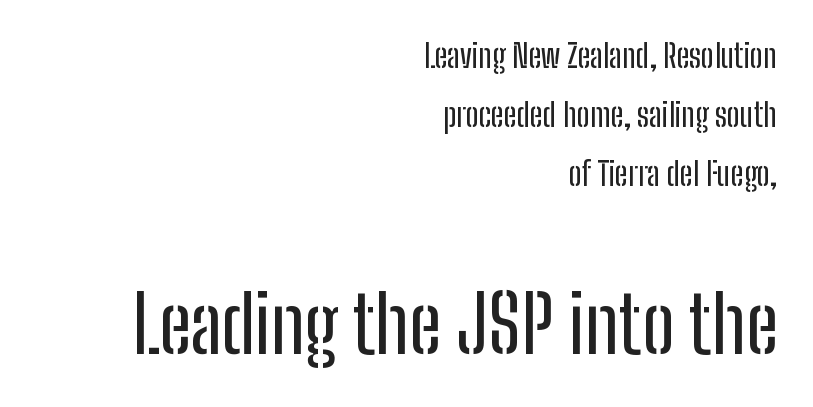
Q: Is the text italic (slanted)? A: No, it is upright.
Q: Is the typeface a serif or a sans-serif typeface? A: Sans-serif.
Q: Is the text underlined? A: No.
Q: How is the paragraph aligned? A: Right-aligned.
Q: Is the spacing between letters normal or unusually wide? A: Normal.
Q: Which block of text is set in a larger size, the first (top) or the second (bottom)? A: The second (bottom) one.
Q: Width (condensed, normal, or wide)? A: Condensed.
Q: Stroke contrast? A: Low.
Q: x-height? A: Medium.
Q: Monospaced? A: No.
